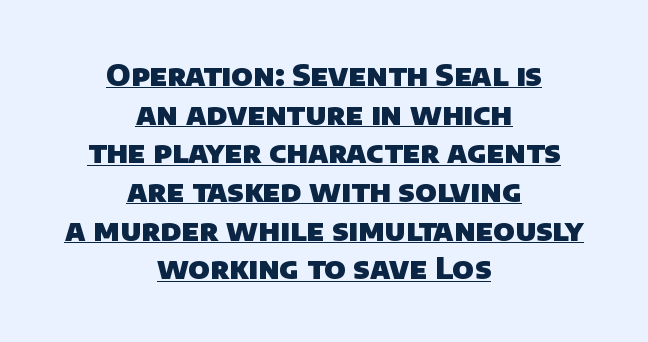
The image shows 30 px heavy sans-serif type; set centered, normal line spacing (1.29x), normal letter spacing, underlined; low stroke contrast and a large x-height.
